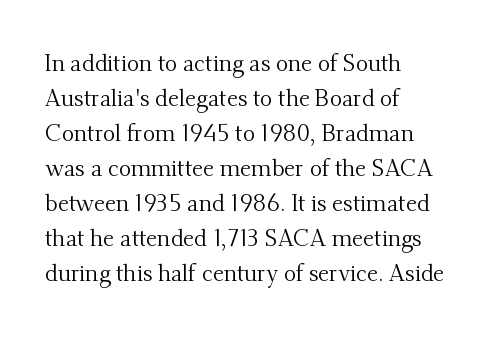
{"italic": "no", "bold": "no", "underline": "no", "align": "left", "line_spacing": "normal", "line_spacing_ratio": 1.52, "letter_spacing": "normal", "letter_spacing_em": 0.0, "glyph_px": 23}
